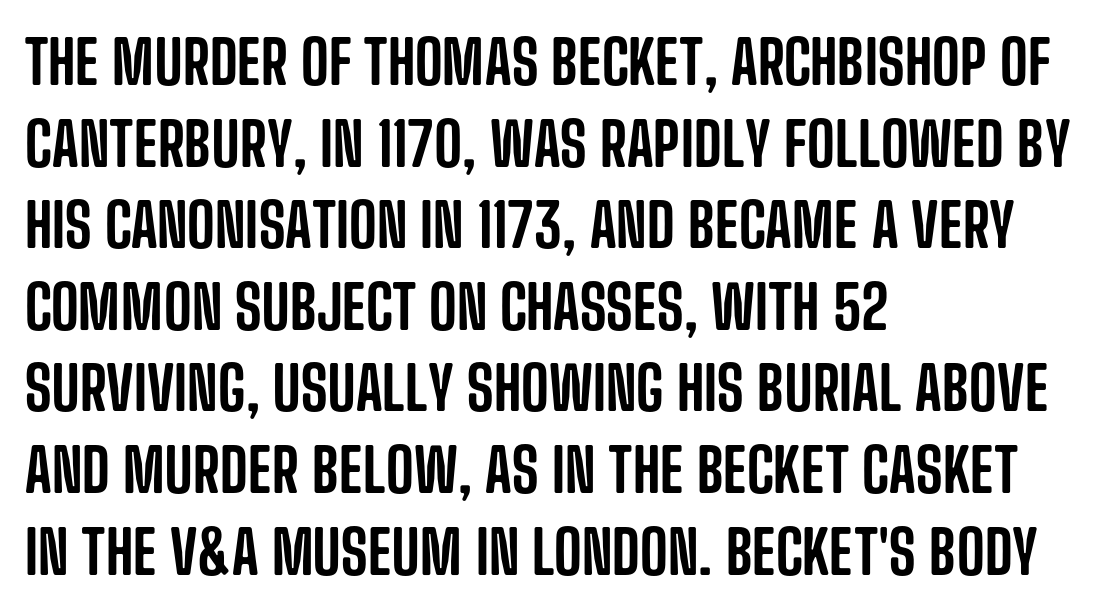
Every stem runs plumb, perpendicular to the baseline. Caption: standard tracking, unaltered. In CSS terms this would be text-align: left. In terms of leading, this rendering sits right in the middle. The typeface chosen for these lines omits serifs. Here the designer chose a conventional face with non-uniform glyph widths.
